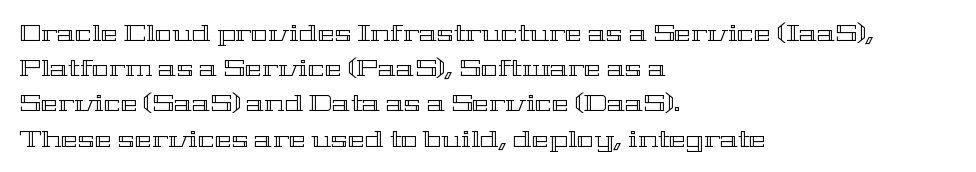
{"italic": "no", "underline": "no", "align": "left", "line_spacing": "normal", "line_spacing_ratio": 1.53, "letter_spacing": "normal", "letter_spacing_em": 0.0, "glyph_px": 23}
